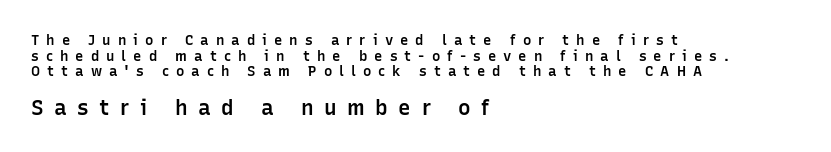
{"italic": "no", "bold": "semi", "underline": "no", "align": "left", "line_spacing": "tight", "line_spacing_ratio": 1.12, "letter_spacing": "wide", "letter_spacing_em": 0.5, "larger_block": "second", "size_ratio": 1.5, "glyph_px": 21}
